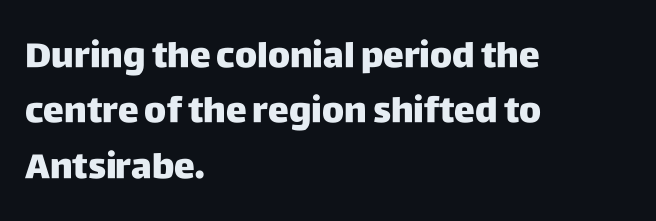
Ordinary non-slanted type is in use. Does extra space separate the letters? No, they use regular spacing. The letters advance in unequal steps, a hallmark of proportional type. The rendering shows plain stroke endings on the letterforms — a sans-serif design. The leading is moderate, giving the passage an even texture. Just letters on the line, the space beneath them empty.
